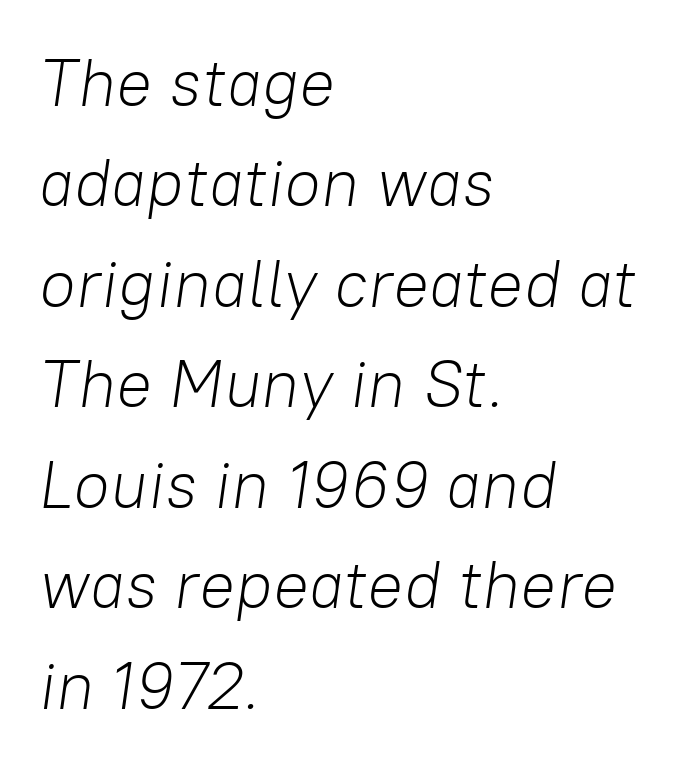
The letterforms sit shoulder to shoulder at normal distance. Decoration check: the copy has no underline. Stems here are at most as thick as an everyday book face. Style check: oblique.
